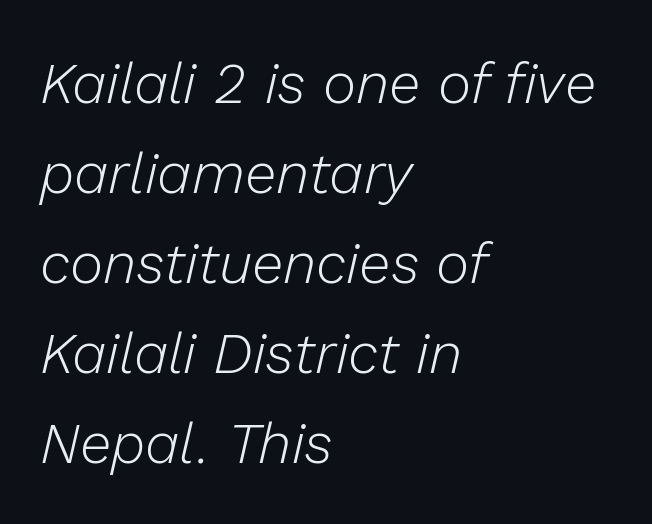
The image shows 57 px light type, italic (leaning right); set left-aligned, normal line spacing (1.58x), normal letter spacing, not underlined; low stroke contrast and a medium x-height.
